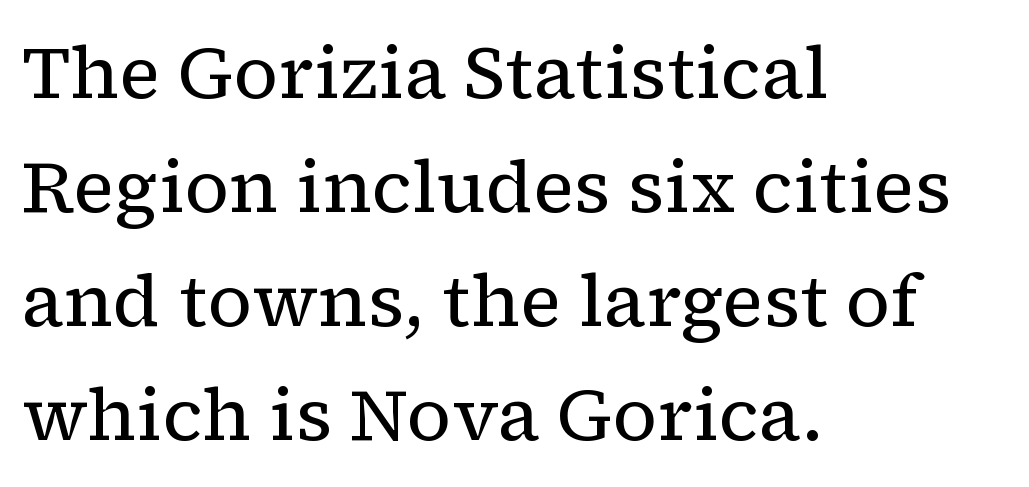
Posture: vertical. One-word summary of the alignment: left. Looks like regular typesetting: each glyph gets only the width it needs. Glance below the letters and you will spot only blank space. Is the stroke heavy? The answer is a plain regular-or-lighter. The type family on display is of the serif kind.
